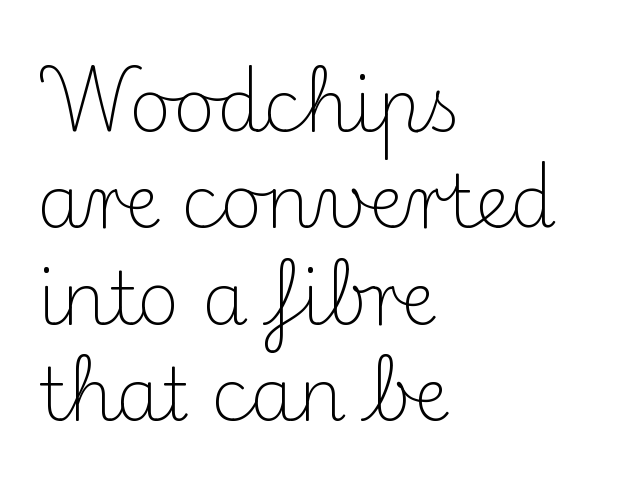
{"serif": "yes", "italic": "no", "bold": "no", "weight": "light", "width": "normal", "stroke_contrast": "medium", "x_height": "small", "monospaced": "no", "underline": "no", "align": "left", "line_spacing": "normal", "line_spacing_ratio": 1.32, "letter_spacing": "normal", "letter_spacing_em": 0.0, "glyph_px": 73}
